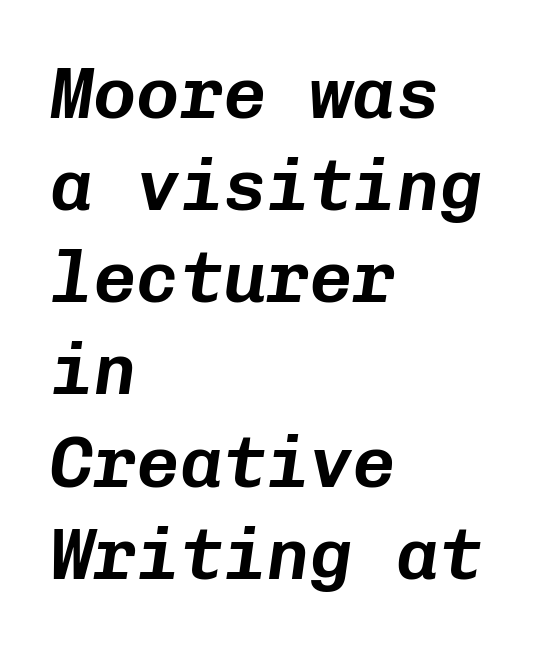
{"italic": "yes", "lean": "right", "slant_degrees": 8, "width": "normal", "stroke_contrast": "low", "x_height": "medium", "monospaced": "yes", "underline": "no", "align": "left", "line_spacing": "normal", "line_spacing_ratio": 1.28, "letter_spacing": "normal", "letter_spacing_em": 0.0, "glyph_px": 72}
